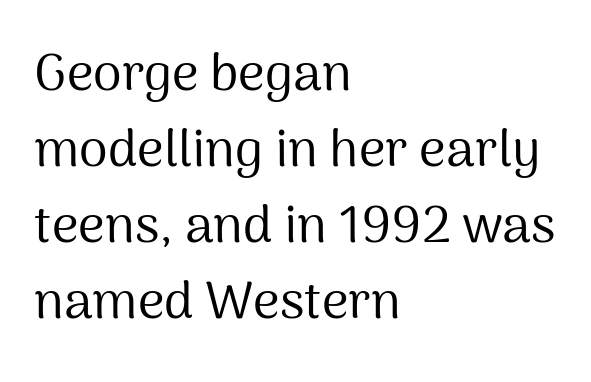
The horizontal fit of the characters is conventional and even. What's the leading like? Ordinary, nothing unusual. Ordinary non-slanted type is in use. Varying glyph widths throughout — classic text-font behaviour. Stems and bowls with no extra thickness — not bold. Underlining? Definitely not there.
